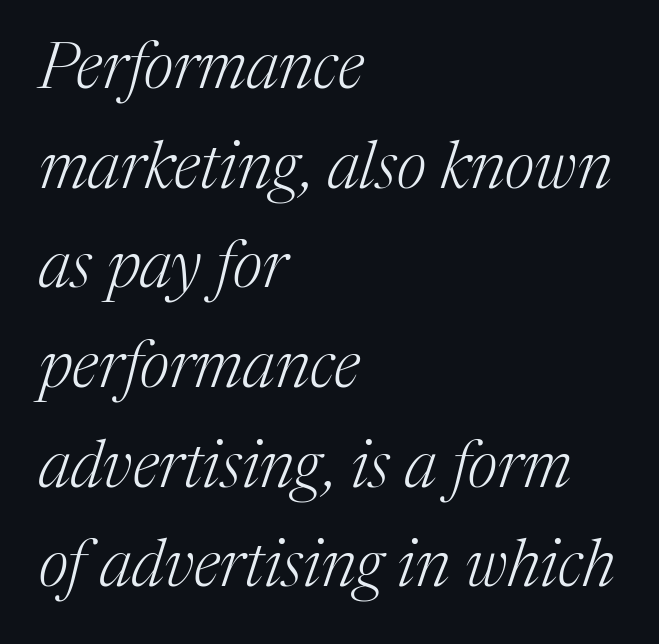
The image shows 66 px light serif type, italic (leaning right); set left-aligned, normal line spacing (1.51x), normal letter spacing, not underlined; medium stroke contrast and a medium x-height.
